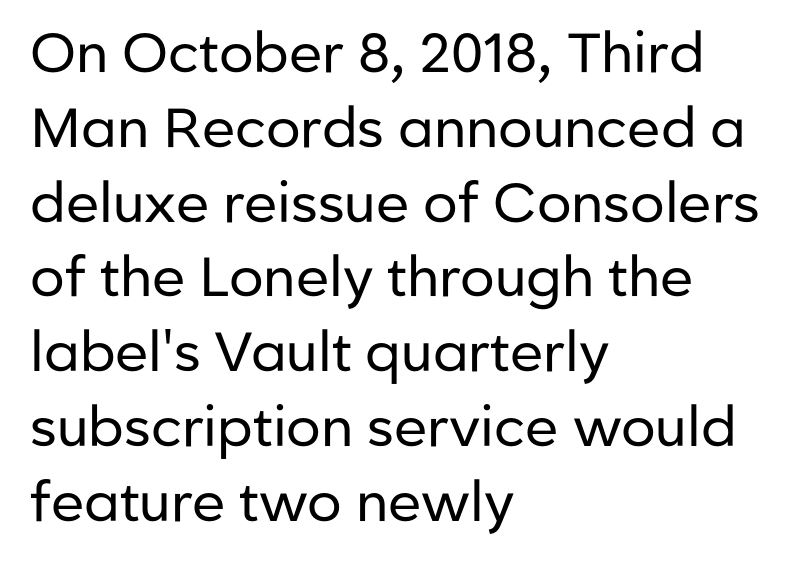
{"serif": "no", "italic": "no", "bold": "no", "weight": "regular", "width": "normal", "stroke_contrast": "low", "x_height": "medium", "monospaced": "no", "underline": "no", "align": "left", "line_spacing": "normal", "line_spacing_ratio": 1.36, "letter_spacing": "normal", "letter_spacing_em": 0.0, "glyph_px": 55}
